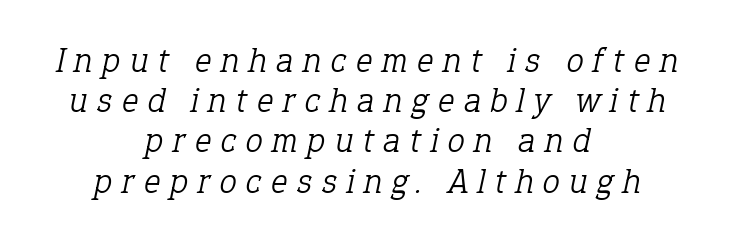
Q: Is the text bold? A: No.
Q: Is the text italic (slanted)? A: Yes, it leans right by about 12 degrees.
Q: Is the typeface a serif or a sans-serif typeface? A: Serif.
Q: Is the text underlined? A: No.
Q: How is the paragraph aligned? A: Centered.
Q: Is the spacing between letters normal or unusually wide? A: Unusually wide.
Q: Is the spacing between lines tight, normal or loose? A: Tight.
Q: Width (condensed, normal, or wide)? A: Normal.
Q: Stroke contrast? A: Low.
Q: x-height? A: Medium.
Q: Monospaced? A: No.
